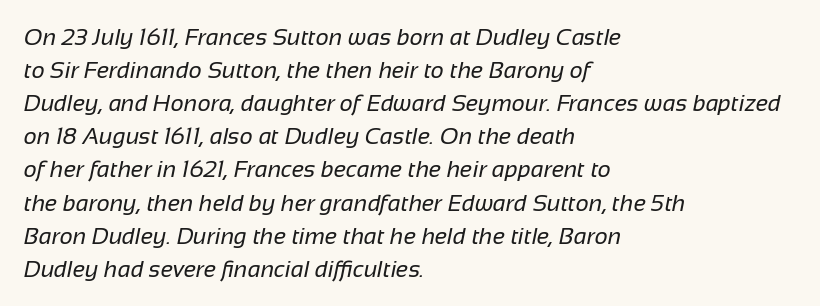
The image shows 23 px text type; set left-aligned, normal line spacing (1.44x), normal letter spacing, not underlined.
